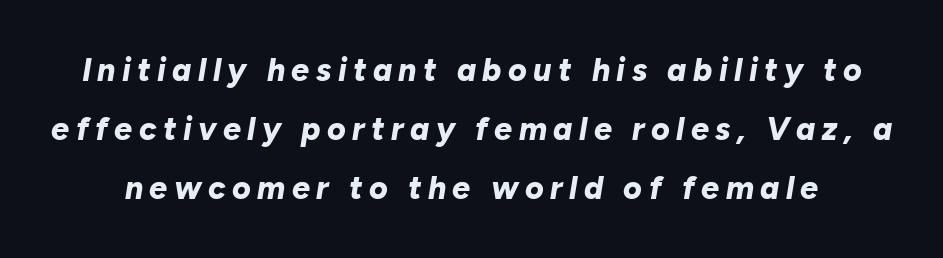
The image shows 32 px bold type, italic (leaning right); set line spacing 1.85x, unusually wide letter spacing (+0.2 em), not underlined; low stroke contrast and a medium x-height.
